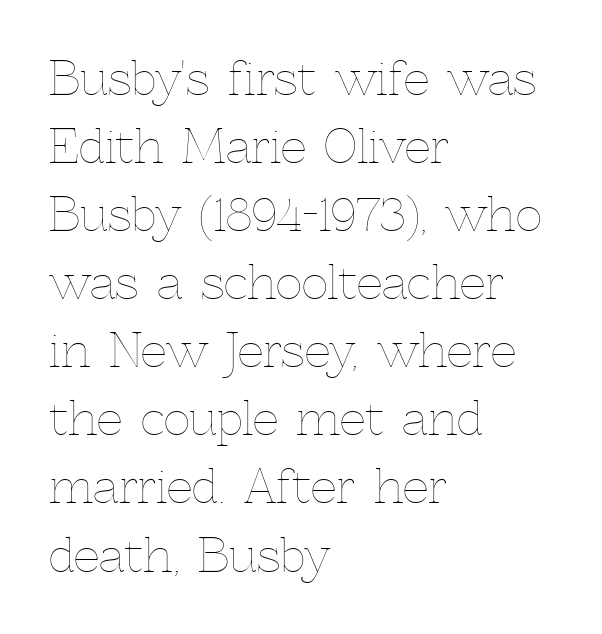
The image shows 46 px thin type, upright; set left-aligned, normal line spacing (1.48x), normal letter spacing, not underlined; a medium x-height.
